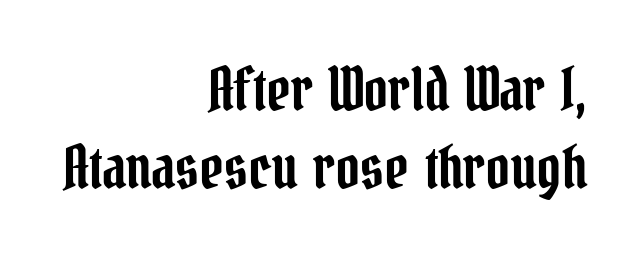
The image shows 59 px condensed serif type, upright; set right-aligned, normal line spacing (1.33x), normal letter spacing, not underlined; low stroke contrast and a medium x-height.
